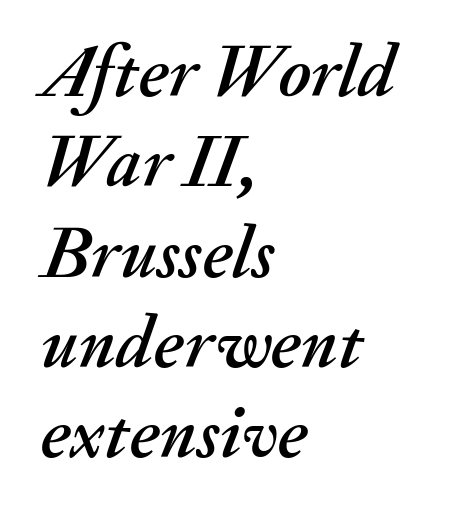
Q: Is the text italic (slanted)? A: Yes, it leans right by about 20 degrees.
Q: Is the text underlined? A: No.
Q: How is the paragraph aligned? A: Left-aligned.
Q: Is the spacing between letters normal or unusually wide? A: Normal.
Q: Width (condensed, normal, or wide)? A: Normal.
Q: Stroke contrast? A: Medium.
Q: x-height? A: Small.
Q: Monospaced? A: No.
